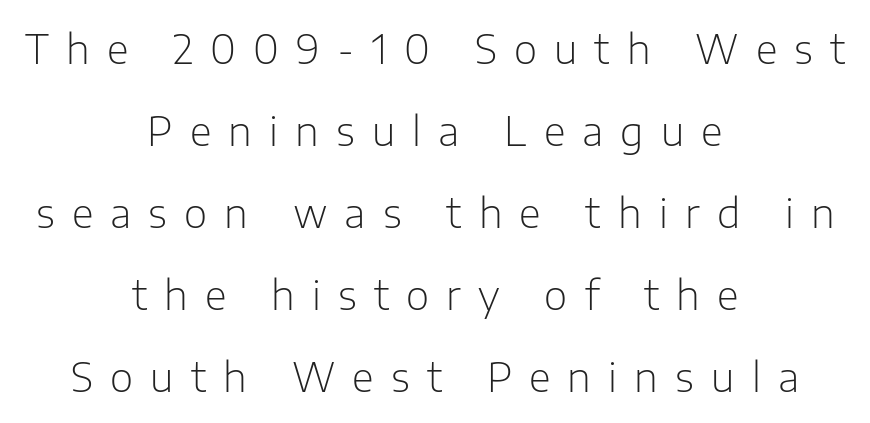
The type is letterspaced generously, with wide tracking. Compared with typical paragraphs, the rows here are farther apart. Grotesque or geometric, the face here clearly has no serifs. The cut favours lightness, reaching ordinary text weight at its darkest.
